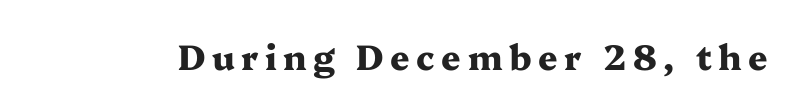
The image shows 34 px heavy, wide serif type, upright; set not underlined; medium stroke contrast and a medium x-height.
